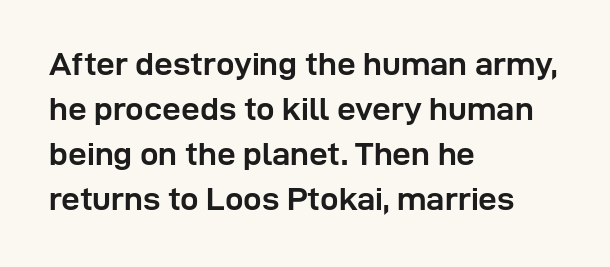
The image shows 33 px semibold sans-serif type, upright; set left-aligned, normal line spacing (1.36x), normal letter spacing, not underlined; low stroke contrast and a medium x-height.
